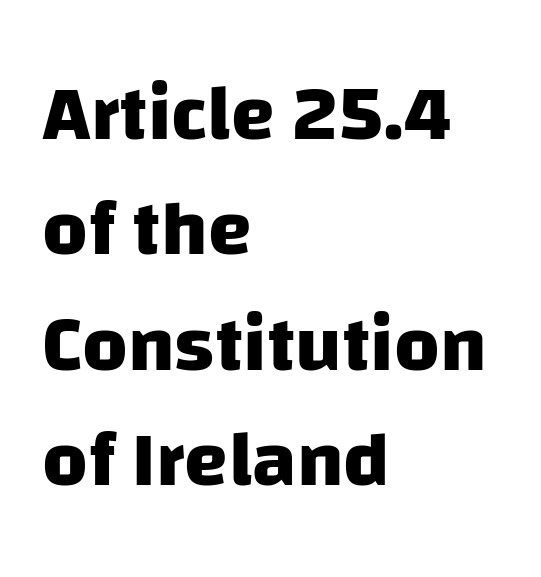
The image shows 79 px heavy sans-serif type; set left-aligned, normal line spacing (1.46x), normal letter spacing, not underlined; low stroke contrast and a large x-height.
